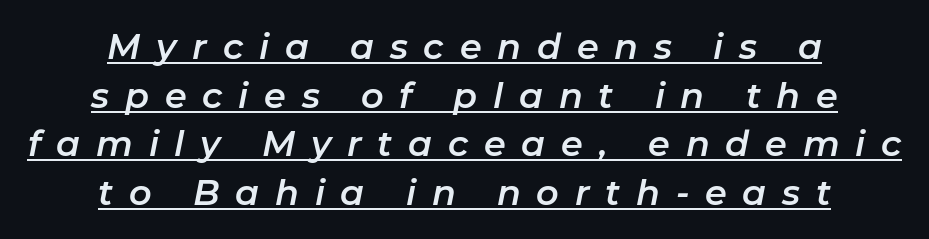
Q: Is the text italic (slanted)? A: Yes, it leans right by about 11 degrees.
Q: Is the text underlined? A: Yes.
Q: How is the paragraph aligned? A: Centered.
Q: Is the spacing between letters normal or unusually wide? A: Unusually wide.
Q: Is the spacing between lines tight, normal or loose? A: Normal.
Q: Width (condensed, normal, or wide)? A: Normal.
Q: Stroke contrast? A: Low.
Q: x-height? A: Medium.
Q: Monospaced? A: No.
